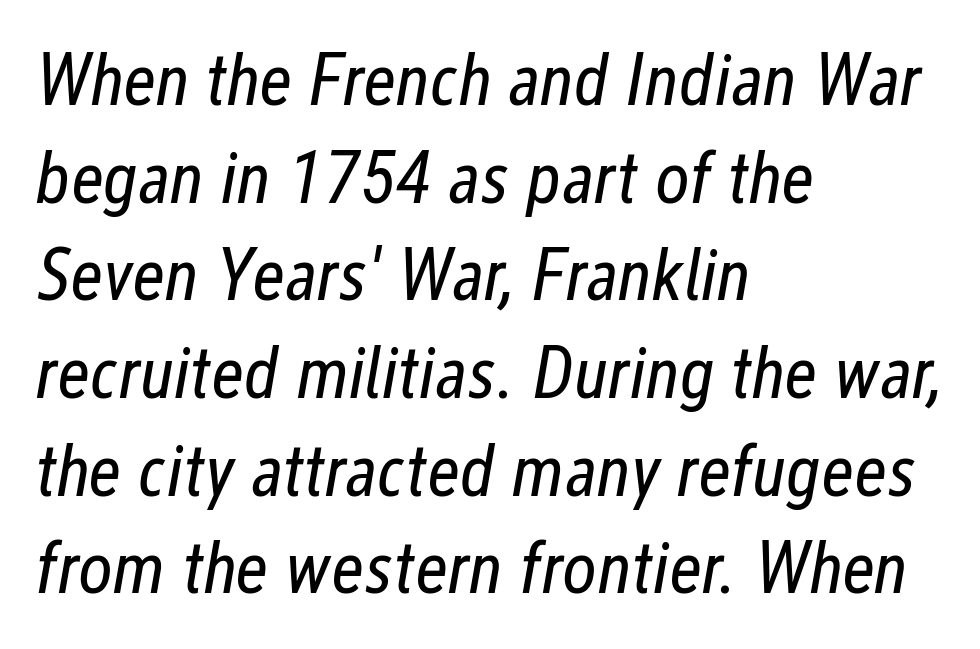
Q: Is the text bold? A: No.
Q: Is the text italic (slanted)? A: Yes, it leans right by about 12 degrees.
Q: Is the text underlined? A: No.
Q: How is the paragraph aligned? A: Left-aligned.
Q: Is the spacing between letters normal or unusually wide? A: Normal.
Q: Is the spacing between lines tight, normal or loose? A: Normal.
Q: Width (condensed, normal, or wide)? A: Condensed.
Q: Stroke contrast? A: Low.
Q: x-height? A: Medium.
Q: Monospaced? A: No.
